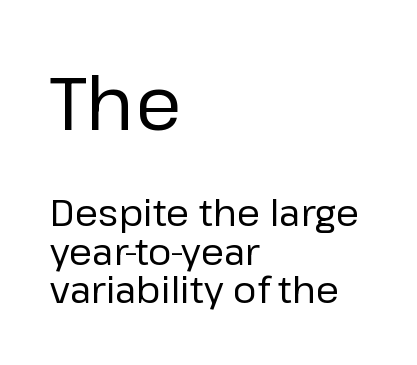
The image shows 74 px regular-weight sans-serif type, upright; set left-aligned, tight line spacing (1.04x), normal letter spacing, not underlined; the first (top) block is 2.0x larger; low stroke contrast and a medium x-height.
